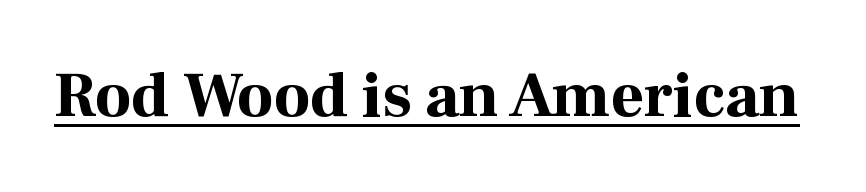
This rendering features underlined lettering. You could not count columns in this text — the font is proportionally spaced. Students, this is bold: see how much ink each stroke carries. Ordinary non-slanted type is in use.
